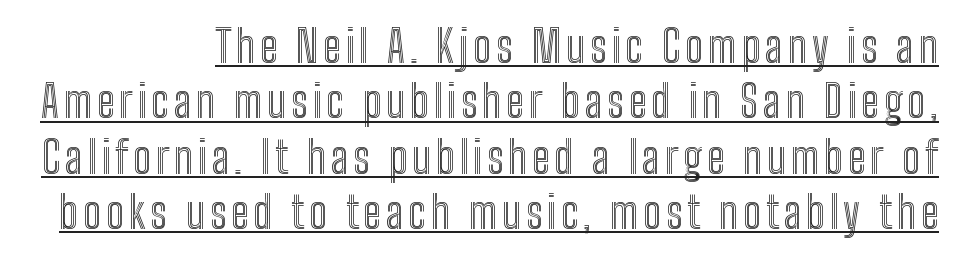
The image shows 44 px condensed type, upright; set normal line spacing (1.26x), underlined; a medium x-height.
